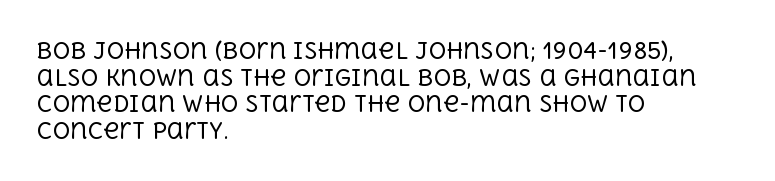
{"italic": "no", "bold": "no", "underline": "no", "align": "left", "line_spacing_ratio": 1.21, "letter_spacing": "normal", "letter_spacing_em": 0.0, "glyph_px": 22}
